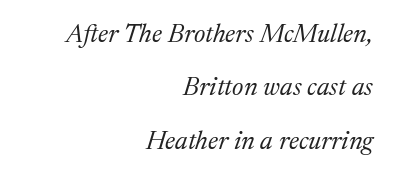
Q: Is the text bold? A: No.
Q: Is the text italic (slanted)? A: Yes, it leans right by about 17 degrees.
Q: Is the text underlined? A: No.
Q: How is the paragraph aligned? A: Right-aligned.
Q: Is the spacing between letters normal or unusually wide? A: Normal.
Q: Is the spacing between lines tight, normal or loose? A: Loose.
